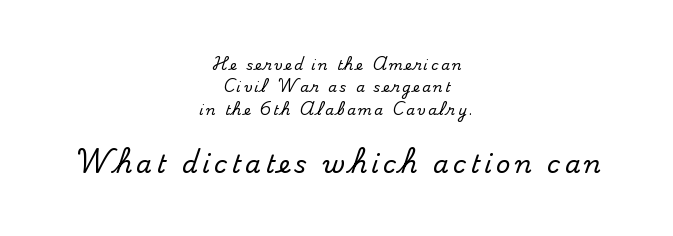
The image shows 25 px text type; set centered, normal line spacing (1.59x), not underlined; the second (bottom) block is 1.79x larger.
